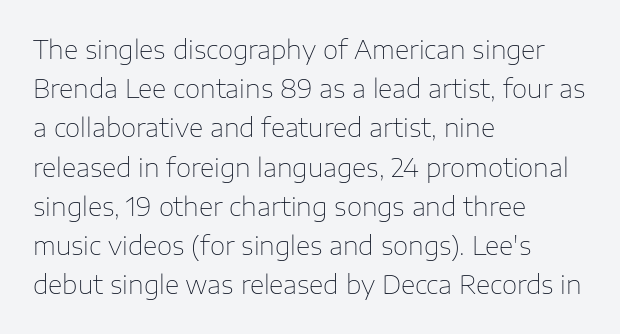
Is this a heavy cut? Hardly; it is regular or lighter. In CSS terms this would be text-align: left. Words appear dense and cohesive because spacing is normal. The gap between lines stays unmarked. Reading down the column, the eye jumps a familiar distance to each next line. This is roman type, the default non-slanted kind.
